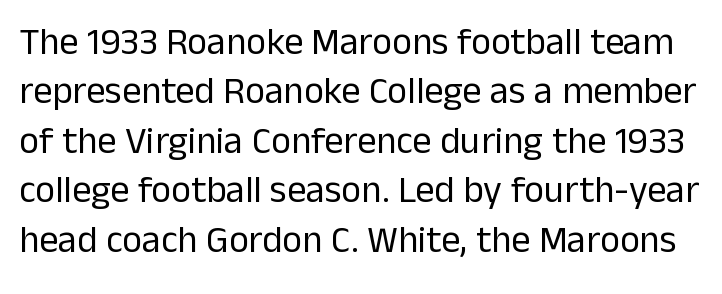
Q: Is the text bold? A: No.
Q: Is the text italic (slanted)? A: No, it is upright.
Q: Is the typeface a serif or a sans-serif typeface? A: Sans-serif.
Q: Is the text underlined? A: No.
Q: Is the spacing between letters normal or unusually wide? A: Normal.
Q: Is the spacing between lines tight, normal or loose? A: Normal.
Q: Width (condensed, normal, or wide)? A: Normal.
Q: Stroke contrast? A: Low.
Q: x-height? A: Medium.
Q: Monospaced? A: No.
